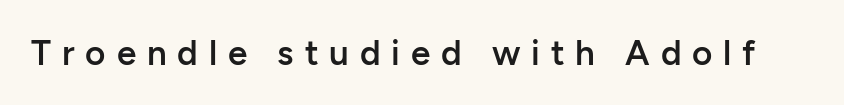
The type is letterspaced generously, with wide tracking. The lettering stays uniformly vertical, giving the passage a roman look. No feet cap the strokes, marking this as sans-serif type. Any mark beneath the type? The region is blank.
